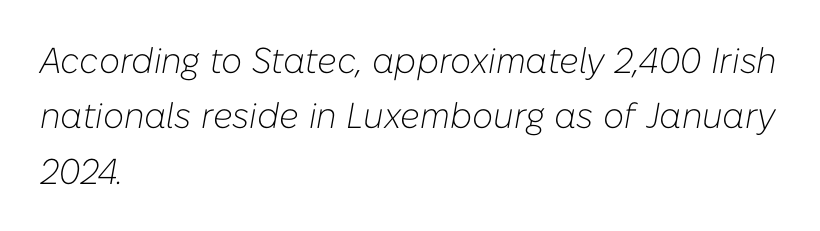
Q: Is the text bold? A: No.
Q: Is the text italic (slanted)? A: Yes, it leans right by about 10 degrees.
Q: Is the text underlined? A: No.
Q: How is the paragraph aligned? A: Left-aligned.
Q: Is the spacing between letters normal or unusually wide? A: Normal.
Q: Is the spacing between lines tight, normal or loose? A: Normal.
Q: Width (condensed, normal, or wide)? A: Normal.
Q: Stroke contrast? A: Low.
Q: x-height? A: Medium.
Q: Monospaced? A: No.
